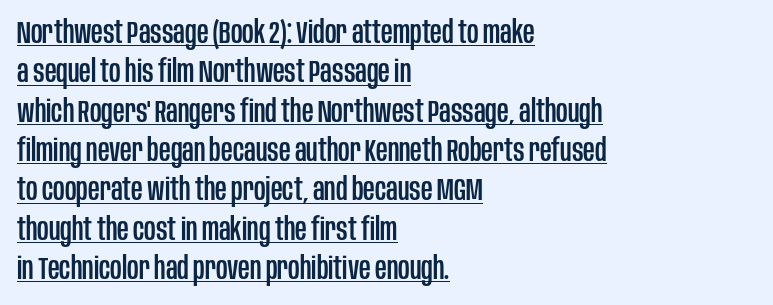
{"serif": "no", "italic": "no", "width": "condensed", "stroke_contrast": "low", "x_height": "large", "monospaced": "no", "underline": "yes", "align": "left", "line_spacing_ratio": 1.23, "letter_spacing": "normal", "letter_spacing_em": 0.0, "glyph_px": 32}
